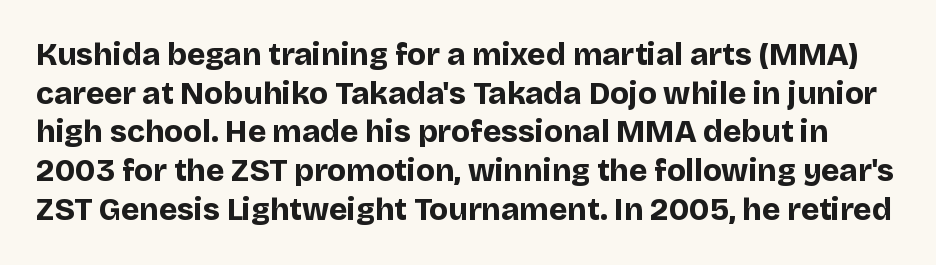
Q: Is the text bold? A: Yes.
Q: Is the text italic (slanted)? A: No, it is upright.
Q: Is the typeface a serif or a sans-serif typeface? A: Sans-serif.
Q: Is the text underlined? A: No.
Q: Is the spacing between letters normal or unusually wide? A: Normal.
Q: Is the spacing between lines tight, normal or loose? A: Normal.
Q: Width (condensed, normal, or wide)? A: Normal.
Q: Stroke contrast? A: Low.
Q: x-height? A: Large.
Q: Monospaced? A: No.
